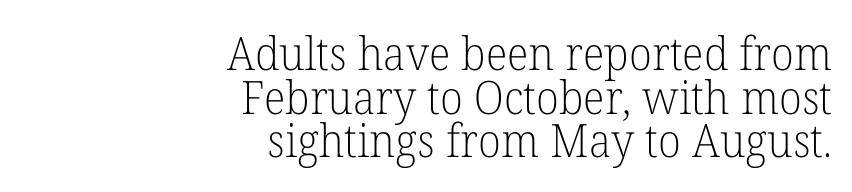
Q: Is the text bold? A: No.
Q: Is the text italic (slanted)? A: No, it is upright.
Q: Is the typeface a serif or a sans-serif typeface? A: Serif.
Q: Is the text underlined? A: No.
Q: How is the paragraph aligned? A: Right-aligned.
Q: Is the spacing between letters normal or unusually wide? A: Normal.
Q: Is the spacing between lines tight, normal or loose? A: Tight.
Q: Width (condensed, normal, or wide)? A: Normal.
Q: Stroke contrast? A: Low.
Q: x-height? A: Medium.
Q: Monospaced? A: No.
